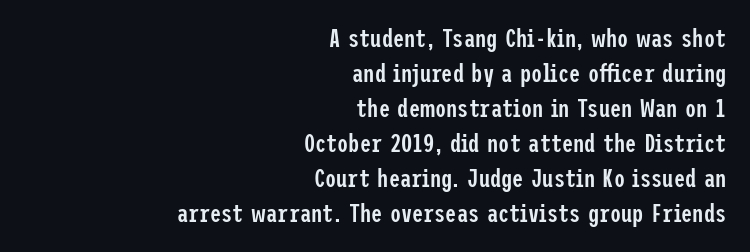
Q: Is the text bold? A: Semi-bold.
Q: Is the text italic (slanted)? A: No, it is upright.
Q: Is the text underlined? A: No.
Q: How is the paragraph aligned? A: Right-aligned.
Q: Is the spacing between letters normal or unusually wide? A: Normal.
Q: Is the spacing between lines tight, normal or loose? A: Normal.
